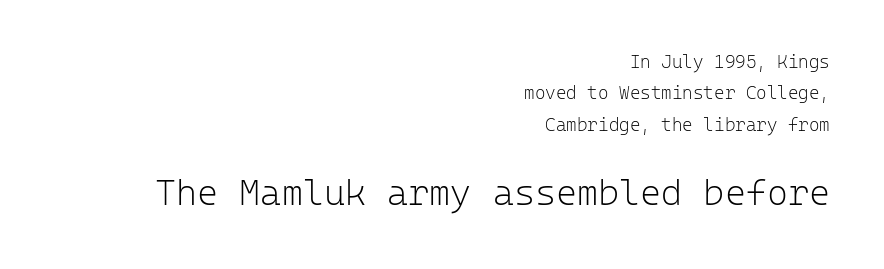
The image shows 36 px light sans-serif type, upright, monospaced; set right-aligned, line spacing 1.75x, normal letter spacing, not underlined; the second (bottom) block is 2.0x larger; low stroke contrast and a medium x-height.
